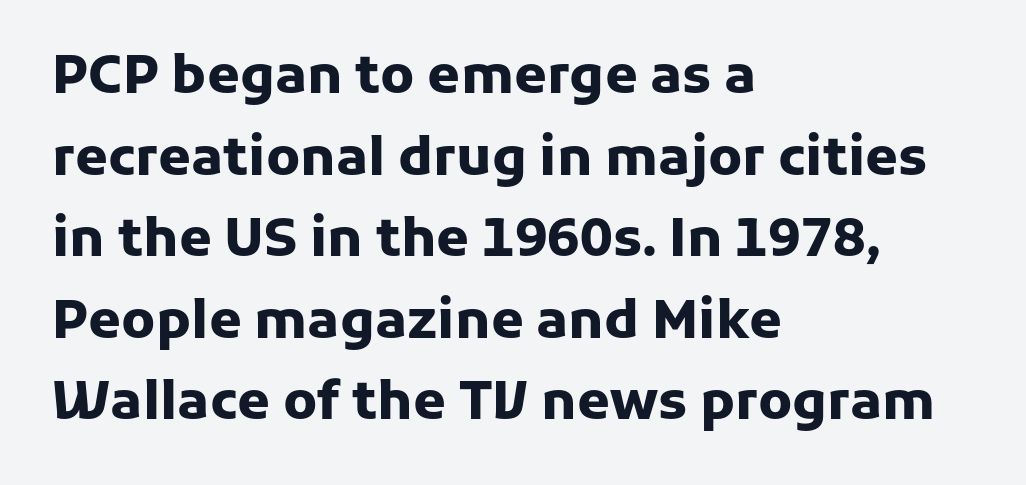
{"serif": "no", "italic": "no", "bold": "yes", "weight": "heavy", "width": "normal", "stroke_contrast": "low", "x_height": "medium", "monospaced": "no", "underline": "no", "align": "left", "line_spacing": "normal", "line_spacing_ratio": 1.54, "letter_spacing": "normal", "letter_spacing_em": 0.0, "glyph_px": 53}
